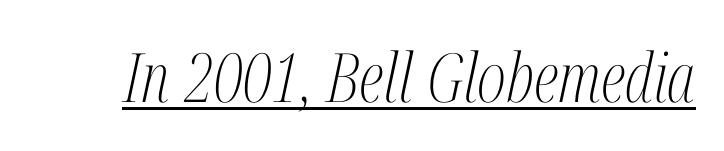
The image shows 68 px light, condensed serif type, italic (leaning right); set normal letter spacing, underlined; medium stroke contrast and a medium x-height.
